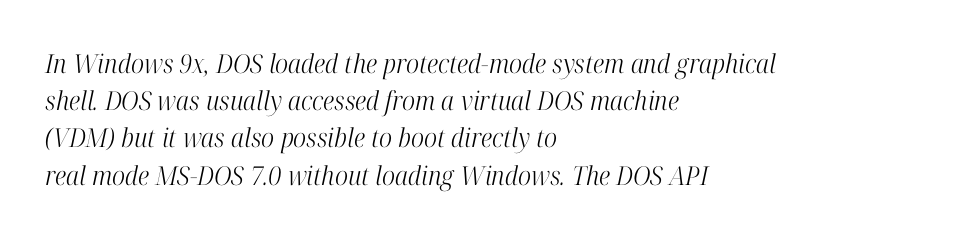
{"italic": "yes", "lean": "right", "slant_degrees": 12, "bold": "no", "underline": "no", "align": "left", "line_spacing": "normal", "line_spacing_ratio": 1.43, "letter_spacing": "normal", "letter_spacing_em": 0.0, "glyph_px": 26}
